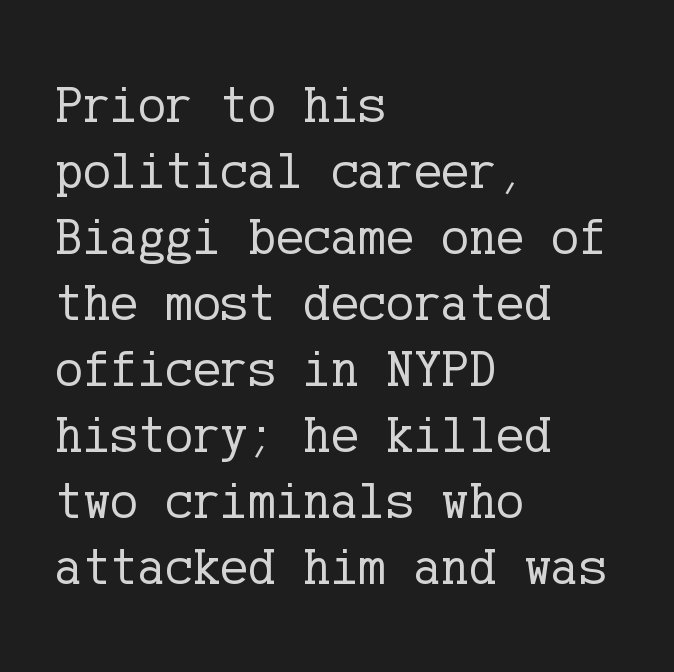
Q: Is the text bold? A: No.
Q: Is the text italic (slanted)? A: No, it is upright.
Q: Is the typeface a serif or a sans-serif typeface? A: Serif.
Q: Is the text underlined? A: No.
Q: How is the paragraph aligned? A: Left-aligned.
Q: Is the spacing between letters normal or unusually wide? A: Normal.
Q: Is the spacing between lines tight, normal or loose? A: Normal.
Q: Width (condensed, normal, or wide)? A: Normal.
Q: Stroke contrast? A: Low.
Q: x-height? A: Medium.
